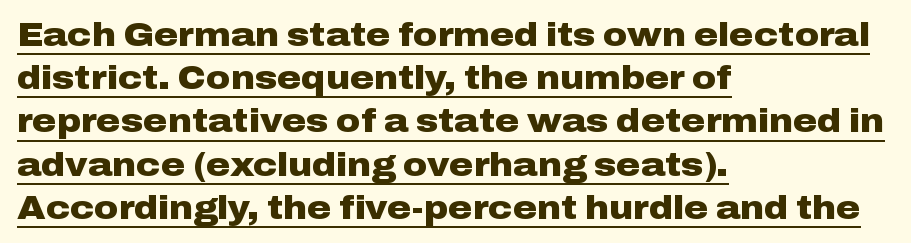
Q: Is the text bold? A: Yes.
Q: Is the text italic (slanted)? A: No, it is upright.
Q: Is the typeface a serif or a sans-serif typeface? A: Sans-serif.
Q: Is the text underlined? A: Yes.
Q: How is the paragraph aligned? A: Left-aligned.
Q: Is the spacing between letters normal or unusually wide? A: Normal.
Q: Is the spacing between lines tight, normal or loose? A: Normal.
Q: Width (condensed, normal, or wide)? A: Wide.
Q: Stroke contrast? A: Low.
Q: x-height? A: Medium.
Q: Monospaced? A: No.
